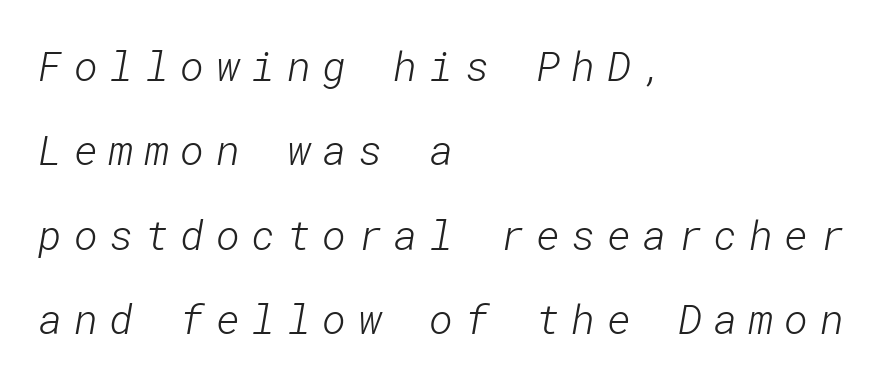
Q: Is the text bold? A: No.
Q: Is the typeface a serif or a sans-serif typeface? A: Sans-serif.
Q: Is the text underlined? A: No.
Q: How is the paragraph aligned? A: Left-aligned.
Q: Is the spacing between letters normal or unusually wide? A: Unusually wide.
Q: Is the spacing between lines tight, normal or loose? A: Loose.
Q: Width (condensed, normal, or wide)? A: Normal.
Q: Stroke contrast? A: Low.
Q: x-height? A: Medium.
